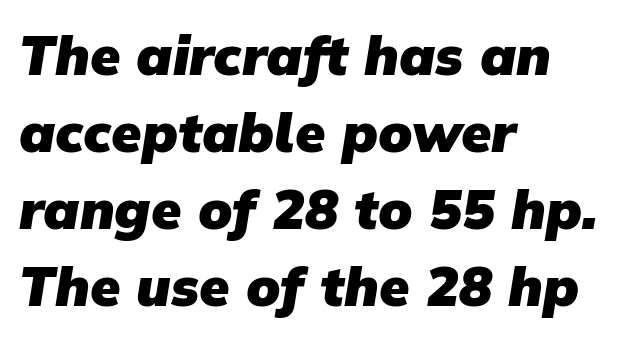
Q: Is the text bold? A: Yes.
Q: Is the typeface a serif or a sans-serif typeface? A: Sans-serif.
Q: Is the text underlined? A: No.
Q: How is the paragraph aligned? A: Left-aligned.
Q: Is the spacing between letters normal or unusually wide? A: Normal.
Q: Is the spacing between lines tight, normal or loose? A: Normal.
Q: Width (condensed, normal, or wide)? A: Normal.
Q: Stroke contrast? A: Low.
Q: x-height? A: Medium.
Q: Monospaced? A: No.
